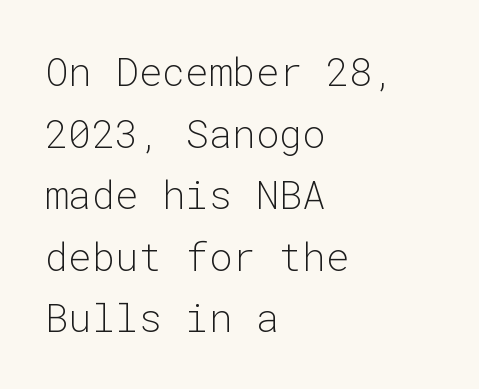
{"serif": "no", "italic": "no", "bold": "no", "weight": "light", "width": "normal", "stroke_contrast": "low", "x_height": "medium", "monospaced": "yes", "underline": "no", "align": "left", "line_spacing": "normal", "line_spacing_ratio": 1.58, "letter_spacing": "normal", "letter_spacing_em": 0.0, "glyph_px": 39}
